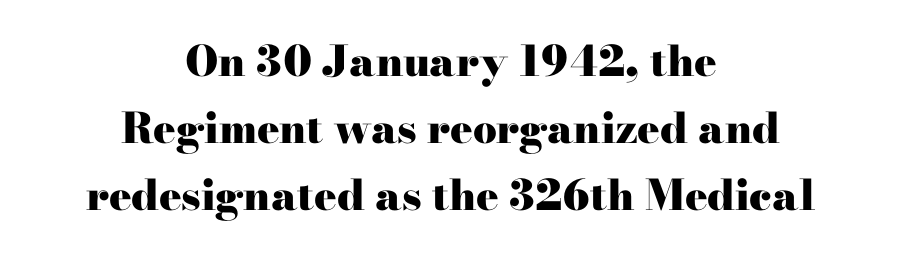
Q: Is the text bold? A: Yes.
Q: Is the text italic (slanted)? A: No, it is upright.
Q: Is the typeface a serif or a sans-serif typeface? A: Serif.
Q: Is the text underlined? A: No.
Q: How is the paragraph aligned? A: Centered.
Q: Is the spacing between letters normal or unusually wide? A: Normal.
Q: Is the spacing between lines tight, normal or loose? A: Normal.
Q: Width (condensed, normal, or wide)? A: Wide.
Q: Stroke contrast? A: High.
Q: x-height? A: Small.
Q: Monospaced? A: No.
